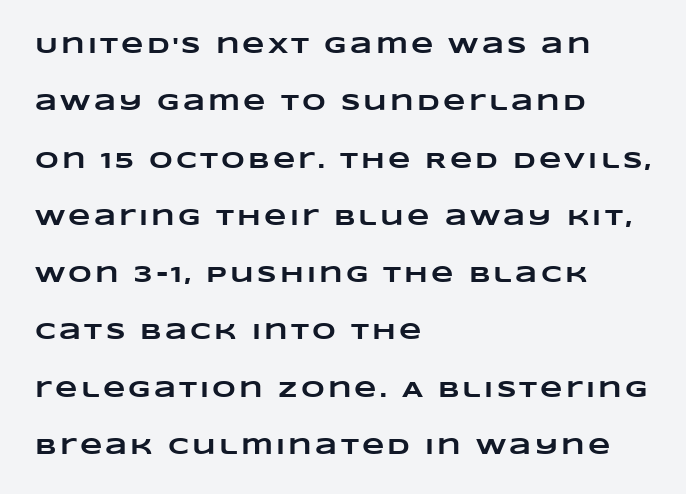
The image shows 23 px bold type; set left-aligned, loose line spacing (2.49x), not underlined.
